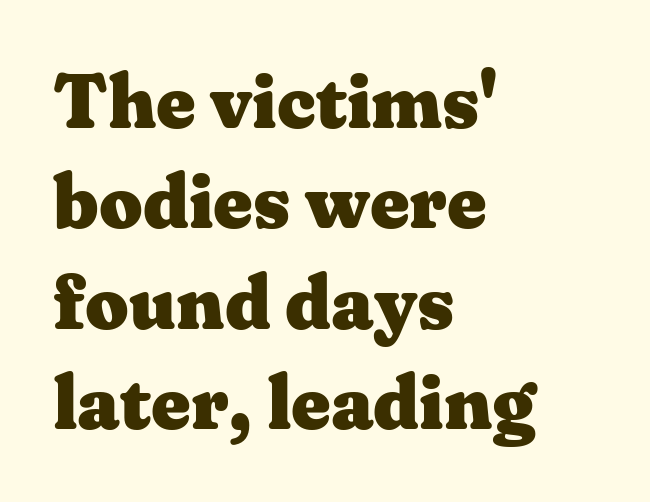
{"serif": "yes", "italic": "no", "bold": "yes", "weight": "heavy", "width": "wide", "stroke_contrast": "medium", "x_height": "medium", "monospaced": "no", "underline": "no", "align": "left", "line_spacing": "normal", "line_spacing_ratio": 1.32, "letter_spacing": "normal", "letter_spacing_em": 0.0, "glyph_px": 76}
